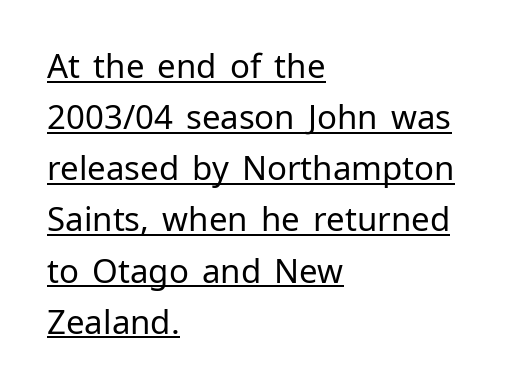
Each letter keeps its own natural width here, so spacing adapts to shape. The font is comparable to plain body text, perhaps lighter. A rule runs beneath these lines of type. The line-height multiplier appears to be the usual default.
